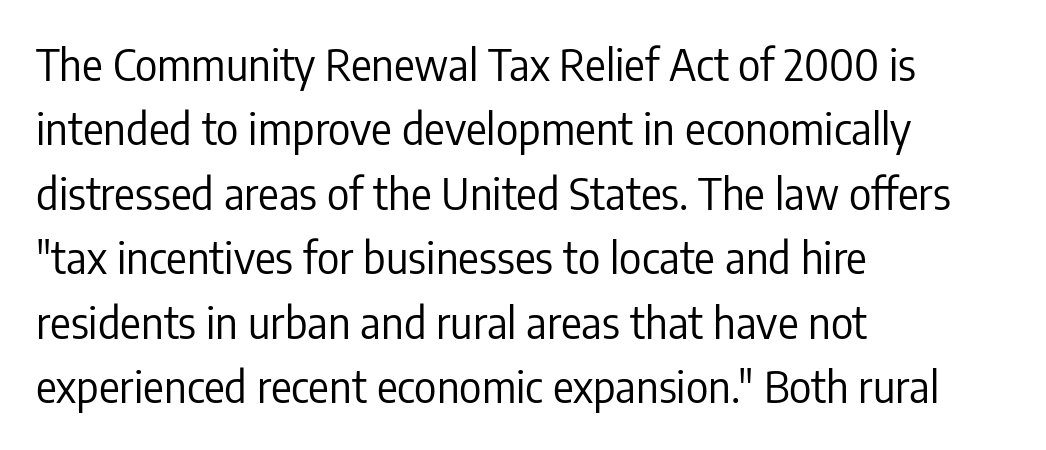
Every stem runs plumb, perpendicular to the baseline. These lines keep a tight, regular rhythm from letter to letter. No chunkiness to these letters — they're not bold. Classification — sans serif. The designer left line spacing at the default. Does the copy run flush right? No — it runs flush left.
